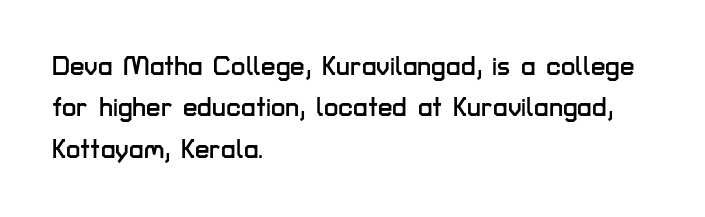
{"italic": "no", "underline": "no", "align": "left", "line_spacing": "normal", "line_spacing_ratio": 1.59, "letter_spacing": "normal", "letter_spacing_em": 0.0, "glyph_px": 26}
